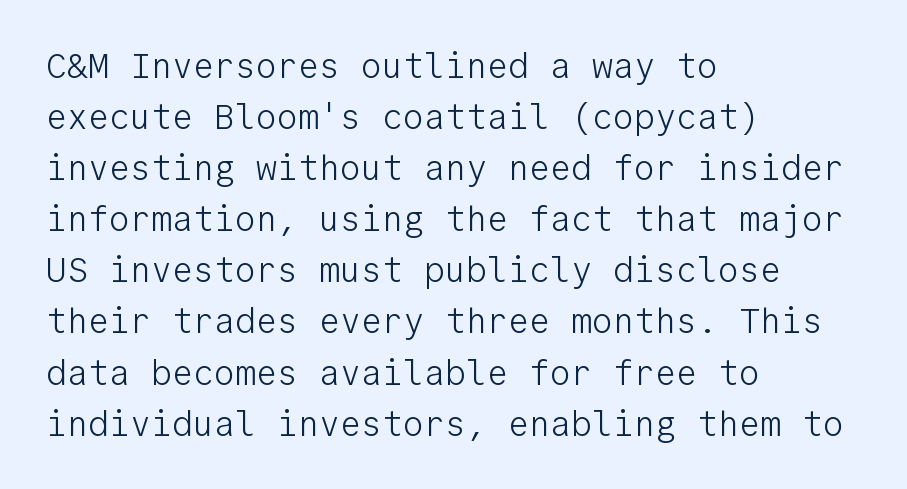
The foot of each line stays bare and open. The weight would be labelled regular, book, light, or lighter still. Regarding leading, the lines here are spaced in the standard way. Horizontal alignment here is leftward, the default for most running prose. A typesetter would call this monospace, since all characters share one set width. Unlike a traditional serif, this face leaves its strokes unadorned.
